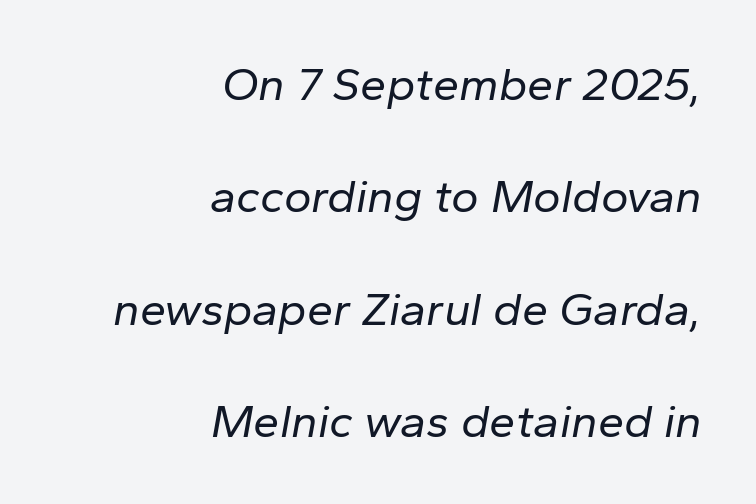
Each word holds together tightly as a unit, with standard inter-letter gaps. The letters look calm and open, with moderate or lighter stems. Notice how the passage keeps a crisp vertical edge on the right only. Quick note: interline space is abundant.
